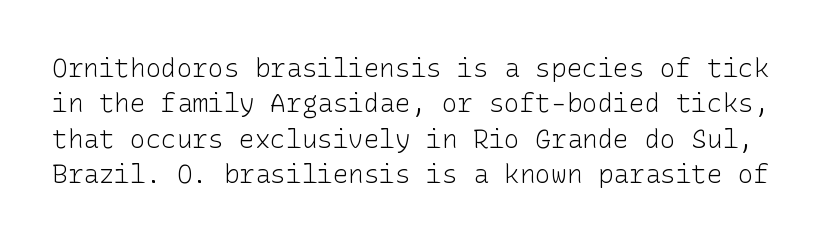
Spacing between characters is what you'd get straight out of the box. Honestly, the row spacing looks completely unremarkable. A light-to-regular cut is what we see here. Just letters on the line, the space beneath them empty. This is the regular roman posture of the typeface.
